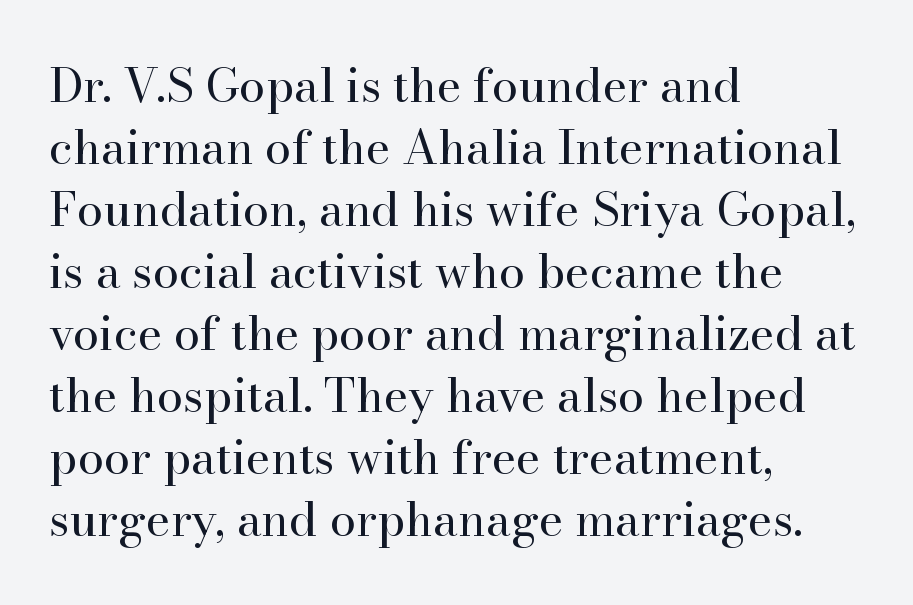
Q: Is the text bold? A: No.
Q: Is the text italic (slanted)? A: No, it is upright.
Q: Is the typeface a serif or a sans-serif typeface? A: Serif.
Q: Is the text underlined? A: No.
Q: How is the paragraph aligned? A: Left-aligned.
Q: Is the spacing between letters normal or unusually wide? A: Normal.
Q: Is the spacing between lines tight, normal or loose? A: Normal.
Q: Width (condensed, normal, or wide)? A: Normal.
Q: Stroke contrast? A: High.
Q: x-height? A: Small.
Q: Monospaced? A: No.
